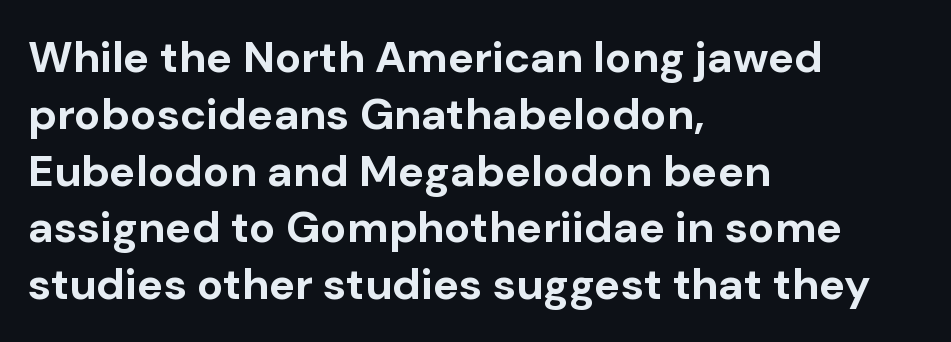
The image shows 44 px bold sans-serif type, upright; set left-aligned, normal line spacing (1.29x), normal letter spacing, not underlined; low stroke contrast and a medium x-height.
